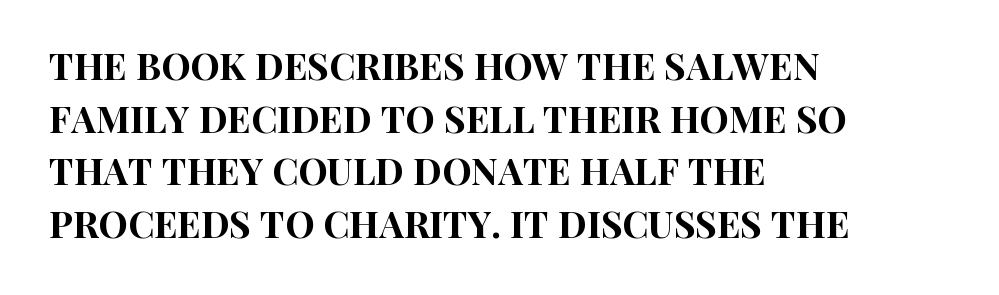
{"serif": "no", "italic": "no", "width": "condensed", "stroke_contrast": "high", "x_height": "large", "monospaced": "no", "underline": "no", "align": "left", "line_spacing": "normal", "line_spacing_ratio": 1.42, "letter_spacing": "normal", "letter_spacing_em": 0.0, "glyph_px": 37}
